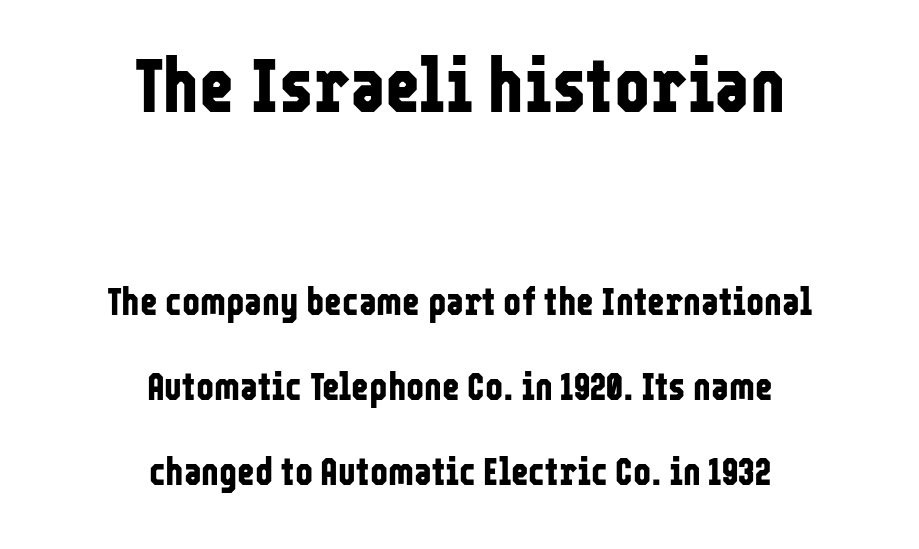
In terms of weight, the rendering is a true, heavy bold. Tall strokes in this sample are plumb rather than angled. Observe the ordinary spacing: letters are neighbours, not strangers. Unmarked baselines from the first word to the last. A typesetter would call this proportional, since set widths differ per character. Line spacing here is loose.
